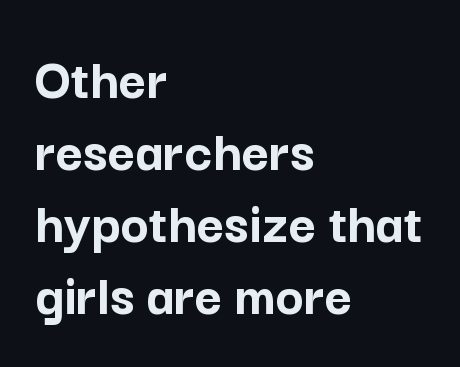
The rendering anchors every line to the left-hand side. Words appear dense and cohesive because spacing is normal. The baseline area is clear. This is roman type, the default non-slanted kind. The designer went with a sans here, leaving each stem footless.
